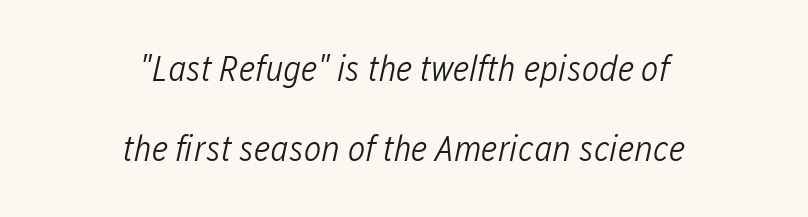
Leftover space on each line is divided equally before and after the words. Is this a fixed-width face? No — the glyphs have proportional, varying widths. Caption: face not bold, strokes unweighted. Honestly, there is no underline to notice here at all. The space between consecutive lines is lavish.
